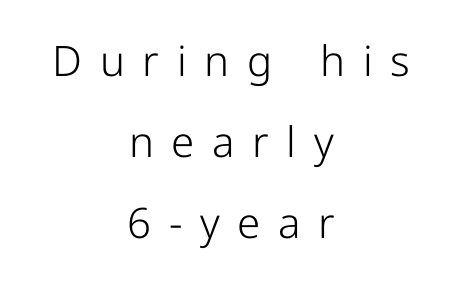
The image shows 42 px light sans-serif type, upright; set centered, loose line spacing (1.93x), unusually wide letter spacing (+0.42 em), not underlined; low stroke contrast and a medium x-height.
